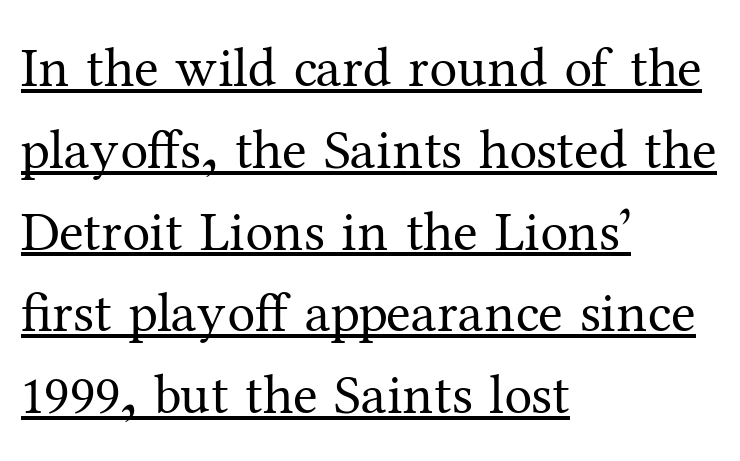
The image shows 56 px regular-weight serif type, upright; set left-aligned, normal line spacing (1.46x), normal letter spacing, underlined; medium stroke contrast and a medium x-height.
